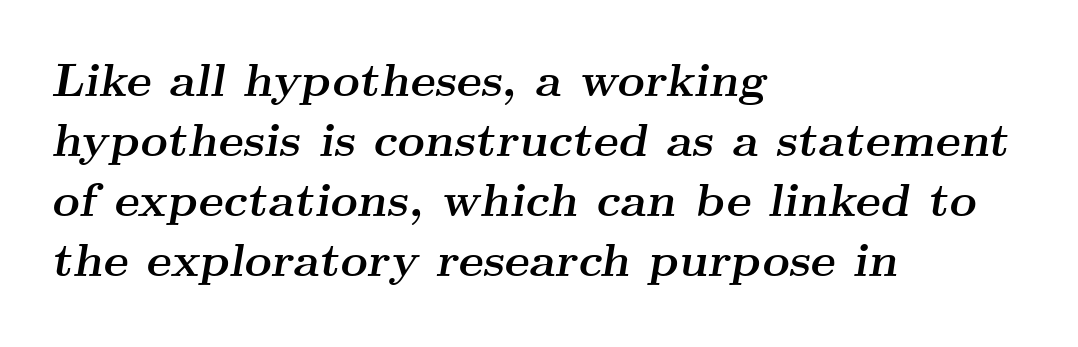
Designer's note — italics engaged. Every letter is thick-stroked: bold, no question. The tracking reads as untouched default to a designer's eye. Is this a fixed-width face? No — the glyphs have proportional, varying widths.
